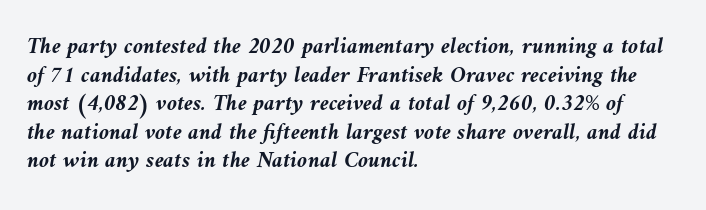
Q: Is the text bold? A: Yes.
Q: Is the text italic (slanted)? A: Yes, it leans left by about 10 degrees.
Q: Is the text underlined? A: No.
Q: How is the paragraph aligned? A: Left-aligned.
Q: Is the spacing between letters normal or unusually wide? A: Normal.
